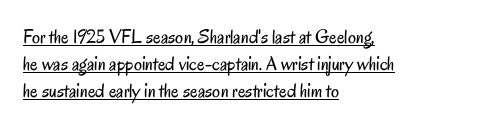
{"italic": "no", "bold": "no", "underline": "yes", "align": "left", "line_spacing": "normal", "line_spacing_ratio": 1.35, "letter_spacing": "normal", "letter_spacing_em": 0.0, "glyph_px": 20}
